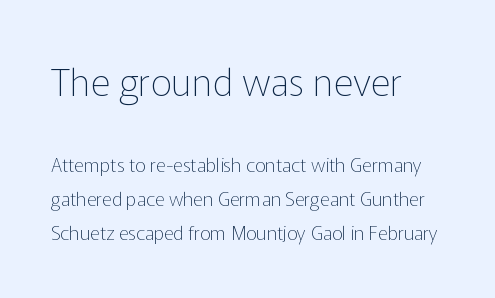
Q: Is the text bold? A: No.
Q: Is the text italic (slanted)? A: No, it is upright.
Q: Is the typeface a serif or a sans-serif typeface? A: Sans-serif.
Q: Is the text underlined? A: No.
Q: How is the paragraph aligned? A: Left-aligned.
Q: Is the spacing between letters normal or unusually wide? A: Normal.
Q: Which block of text is set in a larger size, the first (top) or the second (bottom)? A: The first (top) one.
Q: Width (condensed, normal, or wide)? A: Normal.
Q: Stroke contrast? A: Low.
Q: x-height? A: Medium.
Q: Monospaced? A: No.
